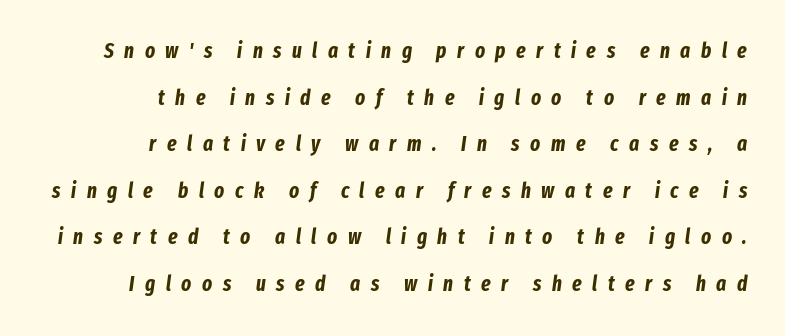
The image shows 21 px bold type, italic (leaning right); set right-aligned, loose line spacing (2.22x), unusually wide letter spacing (+0.5 em), not underlined.
